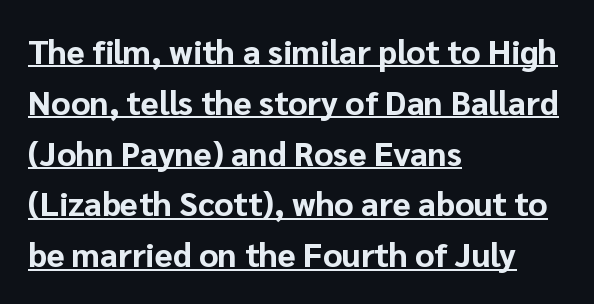
The image shows 33 px bold sans-serif type, upright; set left-aligned, normal line spacing (1.54x), normal letter spacing, underlined; low stroke contrast and a medium x-height.
